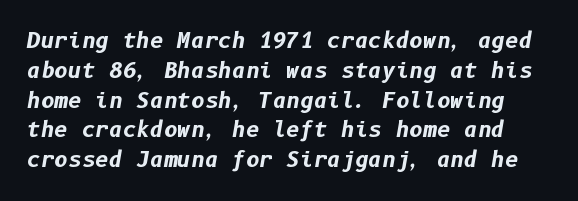
Q: Is the text bold? A: Yes.
Q: Is the text italic (slanted)? A: Yes, it leans right by about 10 degrees.
Q: Is the text underlined? A: No.
Q: Is the spacing between letters normal or unusually wide? A: Normal.
Q: Is the spacing between lines tight, normal or loose? A: Normal.
